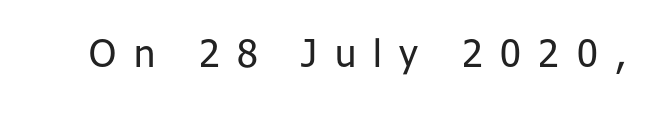
The image shows 38 px regular-weight sans-serif type, upright; set unusually wide letter spacing (+0.46 em), not underlined; low stroke contrast and a medium x-height.
